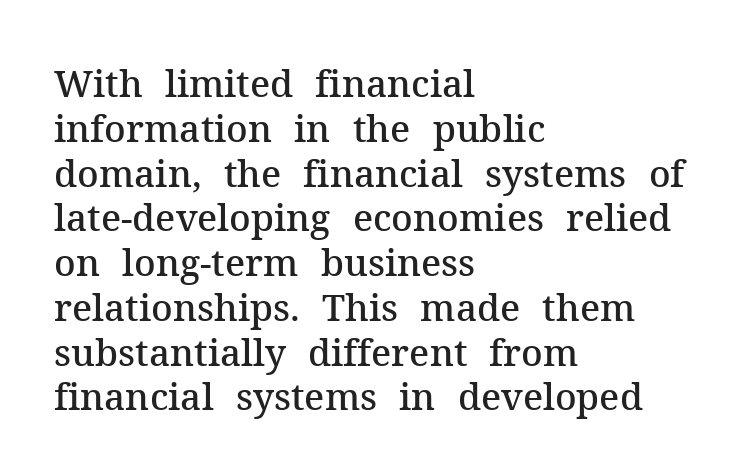
Teacher's note: observe the even left margin — that is flush-left alignment. Words appear dense and cohesive because spacing is normal. The axis of the letterforms is exactly vertical. Classification — serif. The baseline area is clear.
